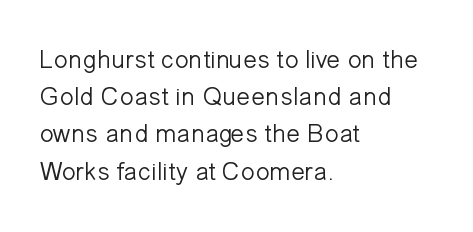
The image shows 26 px text type, upright; set left-aligned, normal line spacing (1.43x), normal letter spacing, not underlined.
